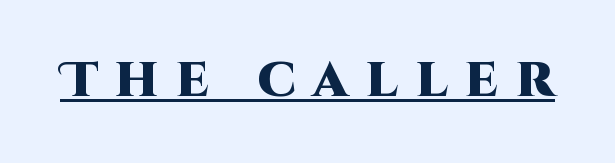
Q: Is the text bold? A: Yes.
Q: Is the text italic (slanted)? A: No, it is upright.
Q: Is the typeface a serif or a sans-serif typeface? A: Sans-serif.
Q: Is the text underlined? A: Yes.
Q: Is the spacing between letters normal or unusually wide? A: Unusually wide.
Q: Width (condensed, normal, or wide)? A: Normal.
Q: Stroke contrast? A: High.
Q: x-height? A: Large.
Q: Monospaced? A: No.
